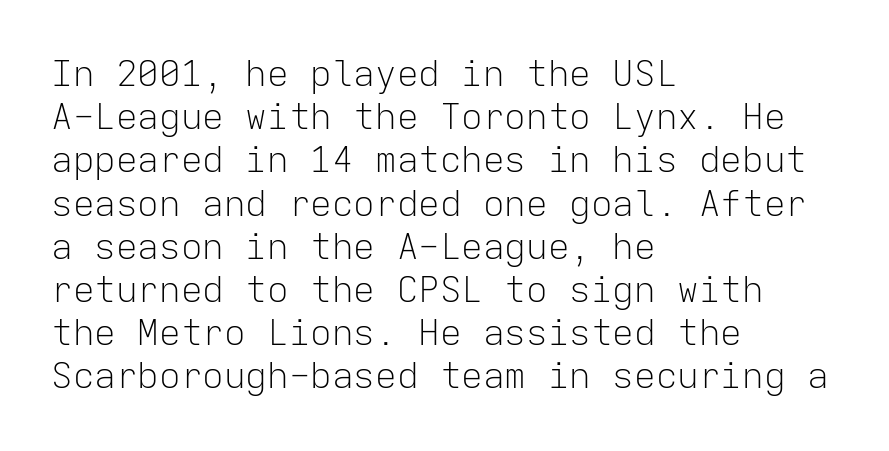
The image shows 36 px light sans-serif type, upright, monospaced; set left-aligned, line spacing 1.2x, normal letter spacing, not underlined; low stroke contrast and a medium x-height.
